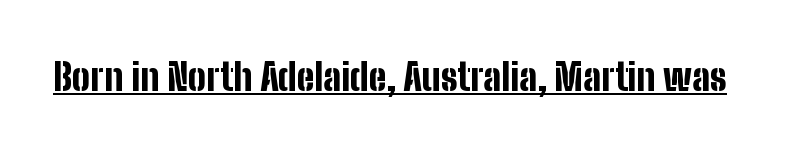
{"serif": "no", "italic": "no", "bold": "yes", "weight": "bold", "width": "condensed", "stroke_contrast": "low", "x_height": "medium", "monospaced": "no", "underline": "yes", "letter_spacing": "normal", "letter_spacing_em": 0.0, "glyph_px": 38}
